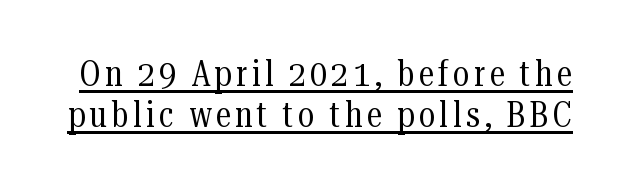
The image shows 35 px regular-weight, condensed serif type, upright; set line spacing 1.17x, underlined; medium stroke contrast and a medium x-height.
